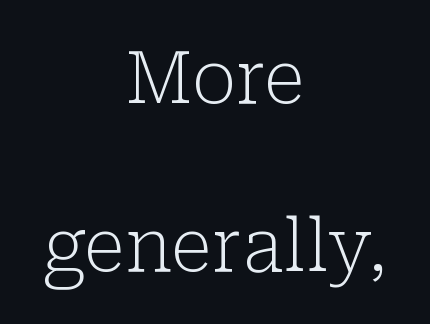
Q: Is the text bold? A: No.
Q: Is the text italic (slanted)? A: No, it is upright.
Q: Is the typeface a serif or a sans-serif typeface? A: Serif.
Q: Is the text underlined? A: No.
Q: How is the paragraph aligned? A: Centered.
Q: Is the spacing between letters normal or unusually wide? A: Normal.
Q: Is the spacing between lines tight, normal or loose? A: Loose.
Q: Width (condensed, normal, or wide)? A: Normal.
Q: Stroke contrast? A: Low.
Q: x-height? A: Medium.
Q: Monospaced? A: No.
